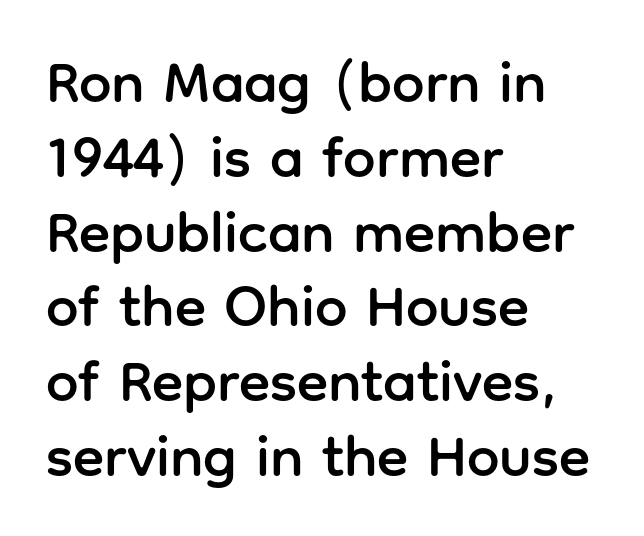
Q: Is the text italic (slanted)? A: No, it is upright.
Q: Is the typeface a serif or a sans-serif typeface? A: Sans-serif.
Q: Is the text underlined? A: No.
Q: How is the paragraph aligned? A: Left-aligned.
Q: Is the spacing between letters normal or unusually wide? A: Normal.
Q: Is the spacing between lines tight, normal or loose? A: Normal.
Q: Width (condensed, normal, or wide)? A: Normal.
Q: Stroke contrast? A: Low.
Q: x-height? A: Medium.
Q: Monospaced? A: No.
